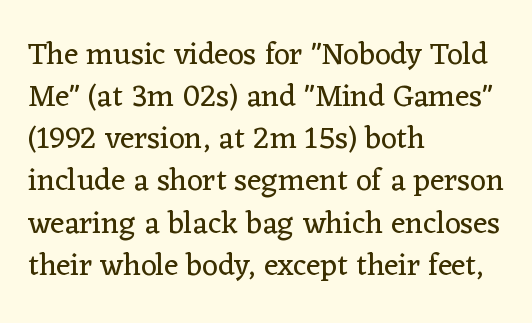
Q: Is the text bold? A: No.
Q: Is the text italic (slanted)? A: No, it is upright.
Q: Is the typeface a serif or a sans-serif typeface? A: Serif.
Q: Is the text underlined? A: No.
Q: How is the paragraph aligned? A: Left-aligned.
Q: Is the spacing between letters normal or unusually wide? A: Normal.
Q: Is the spacing between lines tight, normal or loose? A: Normal.
Q: Width (condensed, normal, or wide)? A: Normal.
Q: Stroke contrast? A: Low.
Q: x-height? A: Medium.
Q: Monospaced? A: No.
